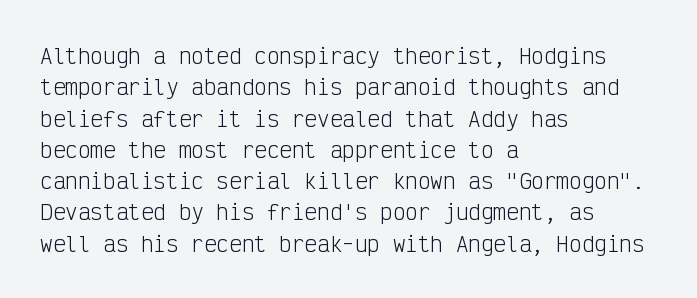
{"italic": "no", "bold": "no", "underline": "no", "align": "left", "line_spacing": "normal", "line_spacing_ratio": 1.49, "letter_spacing": "normal", "letter_spacing_em": 0.0, "glyph_px": 21}
